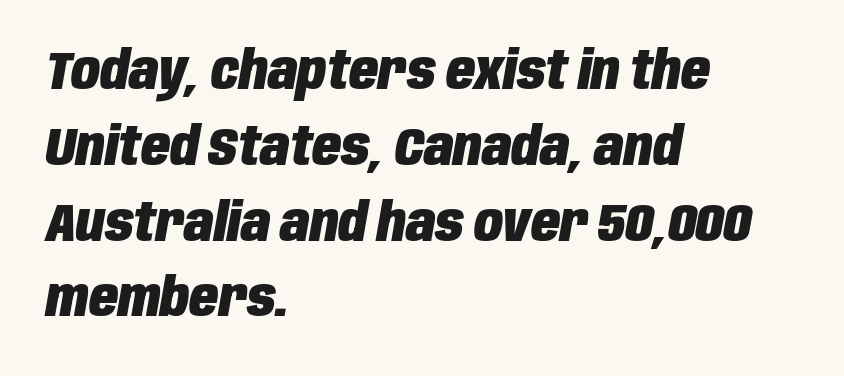
Underline: absent. On the weight axis this lands at bold, roughly 700. Alignment: flush left. One glance says typical: line gaps are just what's usual. You could not count columns in this text — the font is proportionally spaced. Tall strokes in this sample are angled rather than plumb.
